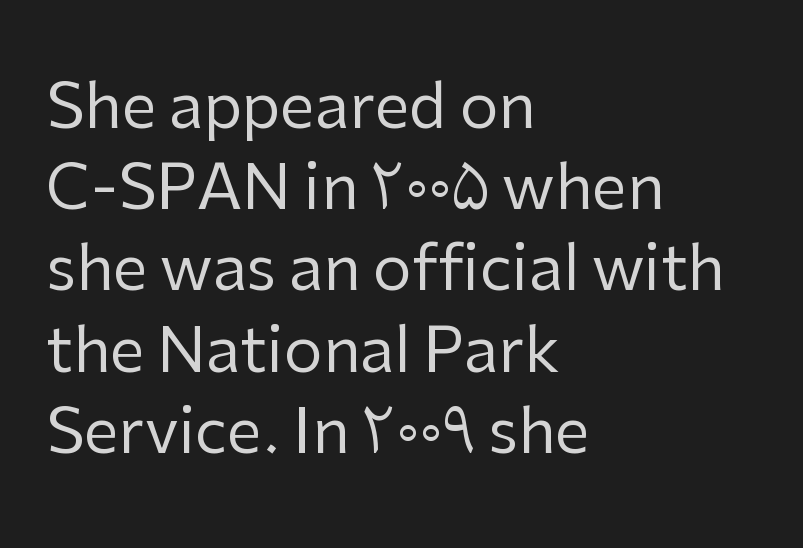
{"serif": "no", "italic": "no", "bold": "no", "weight": "regular", "width": "normal", "stroke_contrast": "low", "x_height": "medium", "monospaced": "no", "underline": "no", "align": "left", "line_spacing": "normal", "line_spacing_ratio": 1.31, "letter_spacing": "normal", "letter_spacing_em": 0.0, "glyph_px": 62}
